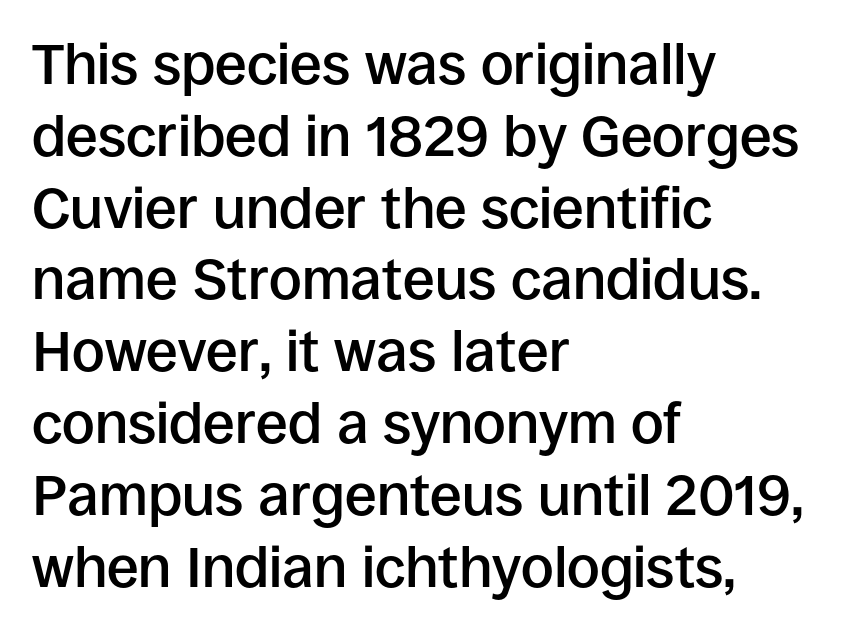
{"serif": "no", "italic": "no", "bold": "semi", "weight": "semibold", "width": "normal", "stroke_contrast": "low", "x_height": "large", "monospaced": "no", "underline": "no", "align": "left", "line_spacing": "normal", "line_spacing_ratio": 1.26, "letter_spacing": "normal", "letter_spacing_em": 0.0, "glyph_px": 57}
